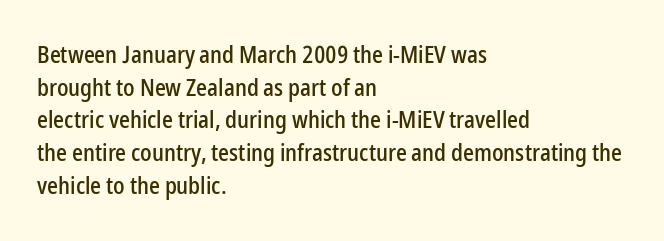
Q: Is the text italic (slanted)? A: No, it is upright.
Q: Is the text underlined? A: No.
Q: How is the paragraph aligned? A: Left-aligned.
Q: Is the spacing between letters normal or unusually wide? A: Normal.
Q: Is the spacing between lines tight, normal or loose? A: Normal.
